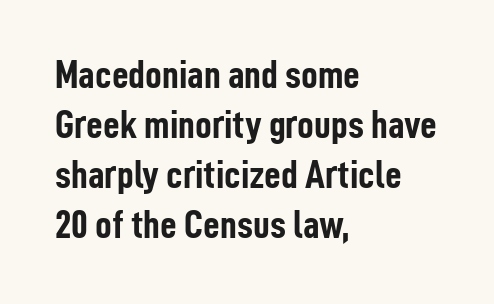
{"serif": "no", "italic": "no", "bold": "yes", "weight": "semibold", "width": "condensed", "stroke_contrast": "low", "x_height": "medium", "monospaced": "no", "underline": "no", "align": "left", "line_spacing_ratio": 1.22, "letter_spacing": "normal", "letter_spacing_em": 0.0, "glyph_px": 41}
